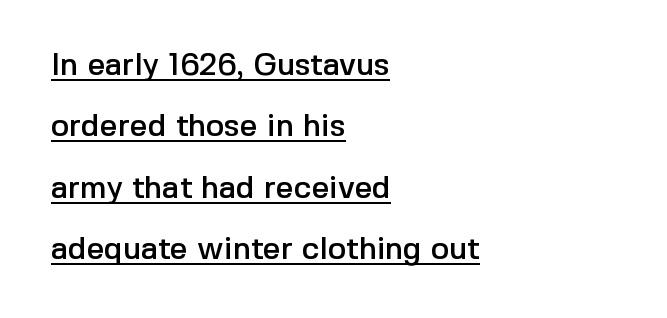
{"serif": "no", "italic": "no", "width": "normal", "x_height": "medium", "monospaced": "no", "underline": "yes", "align": "left", "line_spacing": "loose", "line_spacing_ratio": 1.98, "letter_spacing": "normal", "letter_spacing_em": 0.0, "glyph_px": 31}
